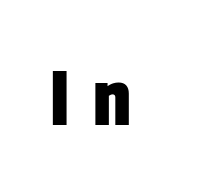
The image shows 77 px heavy, condensed sans-serif type; set unusually wide letter spacing (+0.31 em), not underlined; low stroke contrast and a large x-height.
